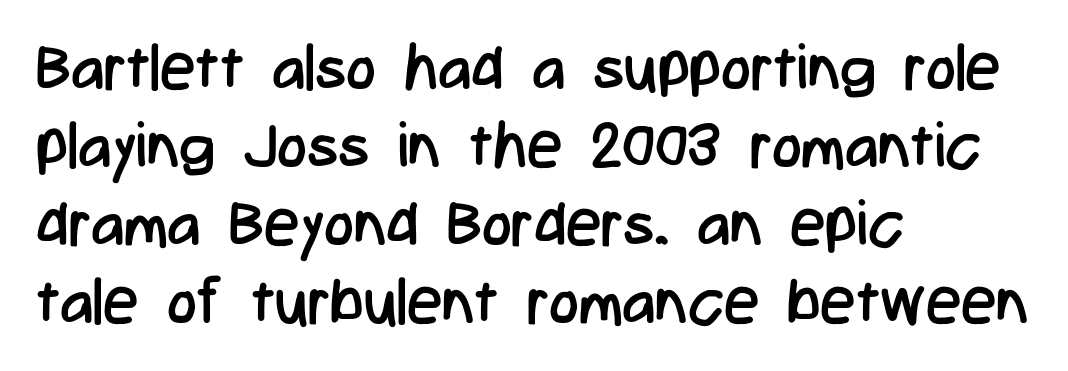
{"serif": "no", "italic": "no", "bold": "no", "weight": "regular", "width": "condensed", "stroke_contrast": "low", "x_height": "medium", "monospaced": "no", "underline": "no", "align": "left", "line_spacing_ratio": 1.24, "letter_spacing": "normal", "letter_spacing_em": 0.0, "glyph_px": 63}
